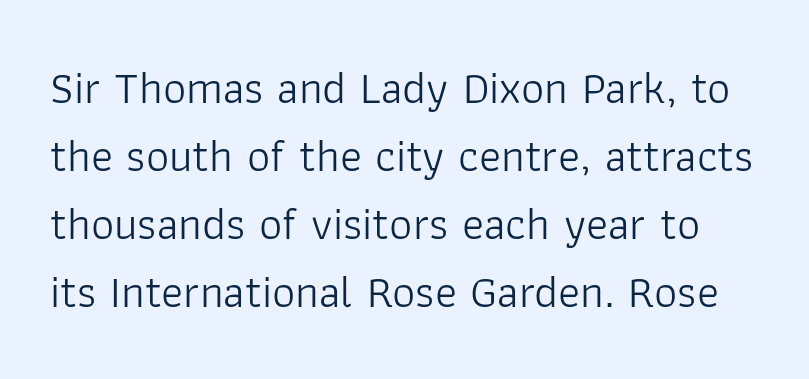
{"serif": "no", "italic": "no", "bold": "no", "weight": "light", "width": "normal", "stroke_contrast": "low", "x_height": "medium", "monospaced": "no", "underline": "no", "line_spacing": "normal", "line_spacing_ratio": 1.48, "letter_spacing": "normal", "letter_spacing_em": 0.0, "glyph_px": 46}
